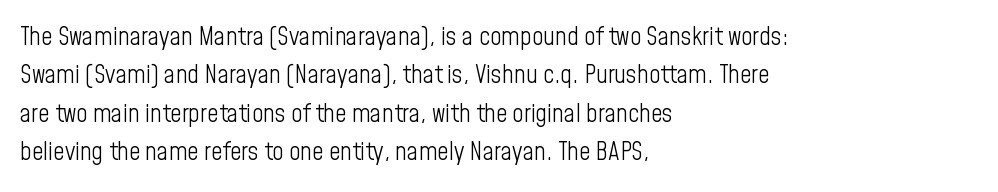
The image shows 25 px text type, upright; set left-aligned, normal line spacing (1.54x), normal letter spacing, not underlined.
